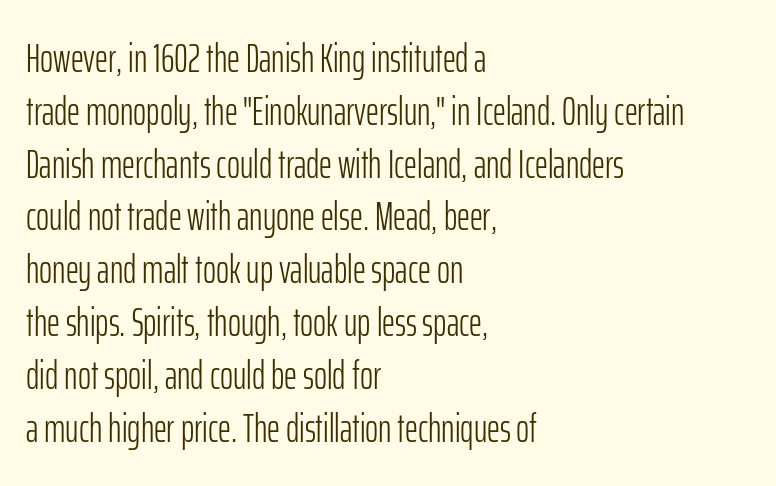
The image shows 40 px light, condensed sans-serif type, upright; set left-aligned, normal line spacing (1.32x), normal letter spacing, not underlined; low stroke contrast and a medium x-height.
